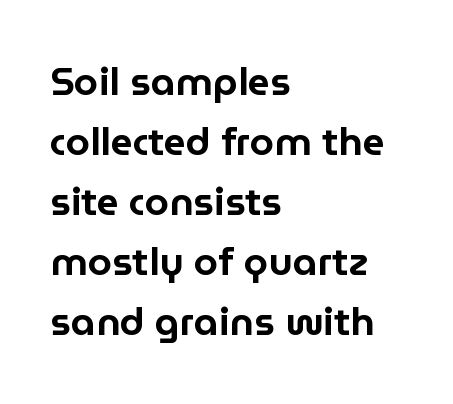
One-word summary of the alignment: left. It's the straight-up-and-down kind of type. Caption: standard tracking, unaltered. Each letter keeps its own natural width here, so spacing adapts to shape.
